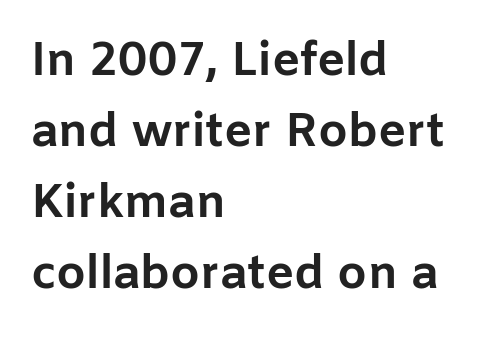
Q: Is the text bold? A: Yes.
Q: Is the text italic (slanted)? A: No, it is upright.
Q: Is the typeface a serif or a sans-serif typeface? A: Sans-serif.
Q: Is the text underlined? A: No.
Q: How is the paragraph aligned? A: Left-aligned.
Q: Is the spacing between letters normal or unusually wide? A: Normal.
Q: Is the spacing between lines tight, normal or loose? A: Normal.
Q: Width (condensed, normal, or wide)? A: Normal.
Q: Stroke contrast? A: Low.
Q: x-height? A: Medium.
Q: Monospaced? A: No.
